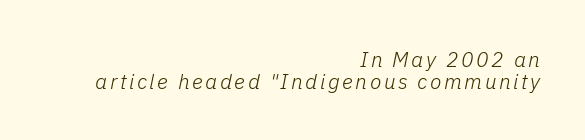
Is there much room between lines? No — they nearly touch. Plain, unruled lines of type. Where is the straight margin? On the right. No letter is thick-stroked: the sample isn't bold. Is the type slanted? Yes — the strokes lean at a clear angle.
